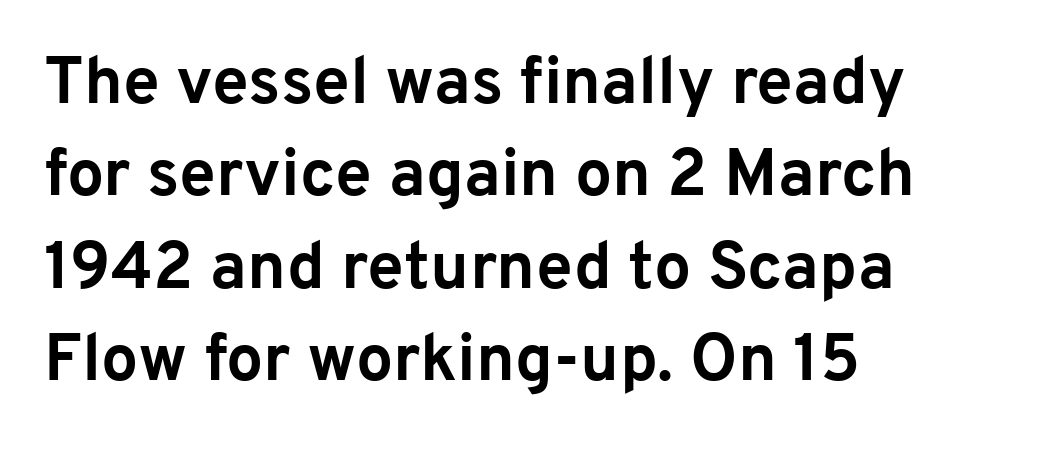
Q: Is the text bold? A: Yes.
Q: Is the text italic (slanted)? A: No, it is upright.
Q: Is the typeface a serif or a sans-serif typeface? A: Sans-serif.
Q: Is the text underlined? A: No.
Q: How is the paragraph aligned? A: Left-aligned.
Q: Is the spacing between letters normal or unusually wide? A: Normal.
Q: Is the spacing between lines tight, normal or loose? A: Normal.
Q: Width (condensed, normal, or wide)? A: Normal.
Q: Stroke contrast? A: Low.
Q: x-height? A: Medium.
Q: Monospaced? A: No.
